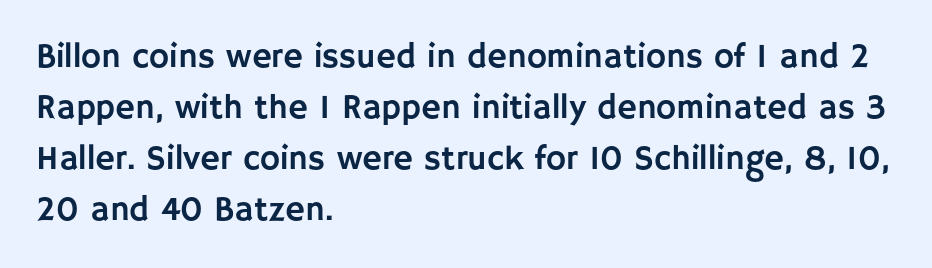
Q: Is the text italic (slanted)? A: No, it is upright.
Q: Is the typeface a serif or a sans-serif typeface? A: Sans-serif.
Q: Is the text underlined? A: No.
Q: How is the paragraph aligned? A: Left-aligned.
Q: Is the spacing between letters normal or unusually wide? A: Normal.
Q: Is the spacing between lines tight, normal or loose? A: Normal.
Q: Width (condensed, normal, or wide)? A: Normal.
Q: Stroke contrast? A: Low.
Q: x-height? A: Large.
Q: Monospaced? A: No.
